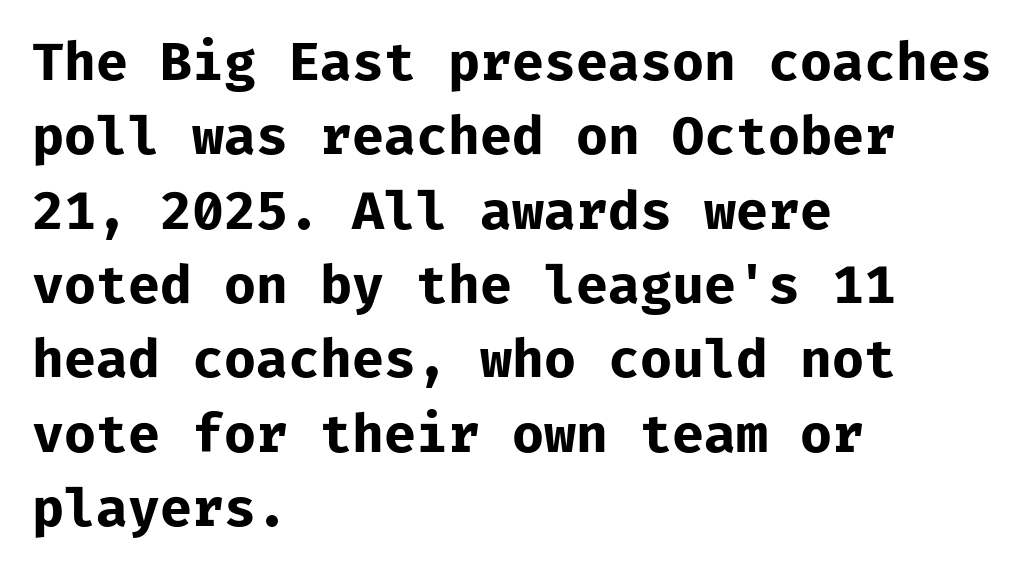
{"serif": "no", "italic": "no", "bold": "yes", "weight": "bold", "width": "normal", "stroke_contrast": "low", "x_height": "medium", "monospaced": "yes", "underline": "no", "align": "left", "line_spacing": "normal", "line_spacing_ratio": 1.43, "letter_spacing": "normal", "letter_spacing_em": 0.0, "glyph_px": 52}
